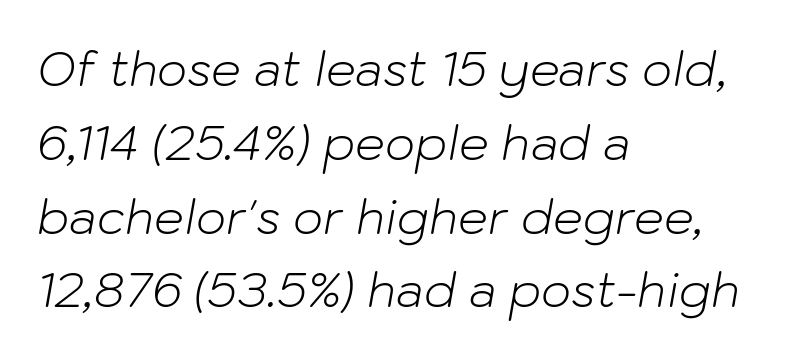
The image shows 47 px light type, italic (leaning right); set left-aligned, normal line spacing (1.57x), normal letter spacing, not underlined; low stroke contrast and a medium x-height.
